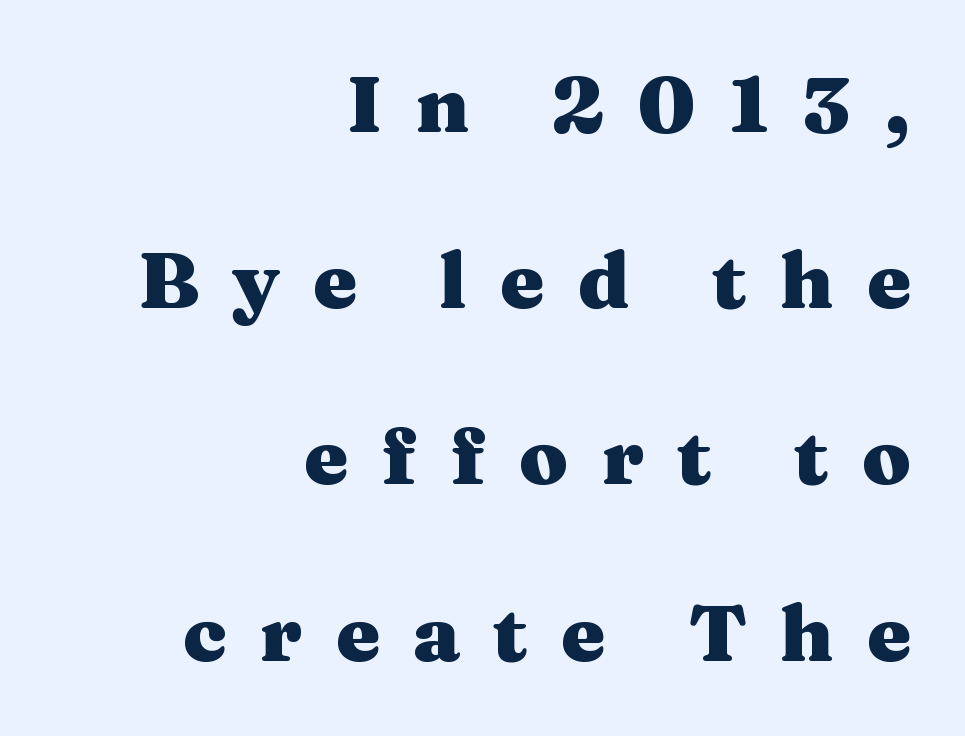
Q: Is the text bold? A: Yes.
Q: Is the text italic (slanted)? A: No, it is upright.
Q: Is the typeface a serif or a sans-serif typeface? A: Serif.
Q: Is the text underlined? A: No.
Q: How is the paragraph aligned? A: Right-aligned.
Q: Is the spacing between letters normal or unusually wide? A: Unusually wide.
Q: Is the spacing between lines tight, normal or loose? A: Loose.
Q: Width (condensed, normal, or wide)? A: Wide.
Q: Stroke contrast? A: Medium.
Q: x-height? A: Medium.
Q: Monospaced? A: No.
